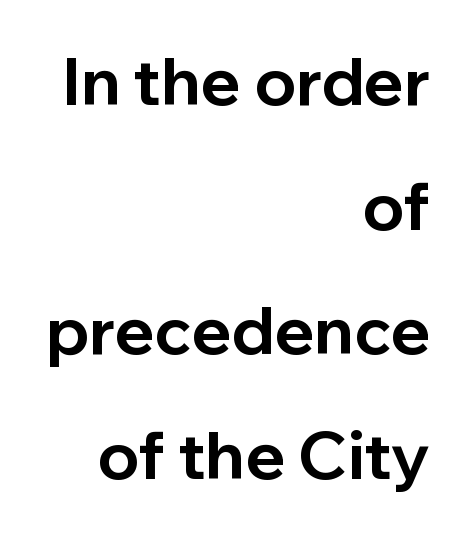
Q: Is the text bold? A: Yes.
Q: Is the text italic (slanted)? A: No, it is upright.
Q: Is the typeface a serif or a sans-serif typeface? A: Sans-serif.
Q: Is the text underlined? A: No.
Q: How is the paragraph aligned? A: Right-aligned.
Q: Is the spacing between letters normal or unusually wide? A: Normal.
Q: Width (condensed, normal, or wide)? A: Normal.
Q: Stroke contrast? A: Low.
Q: x-height? A: Medium.
Q: Monospaced? A: No.
